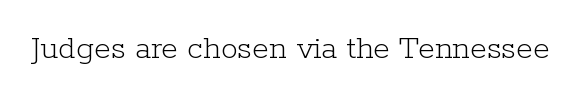
The image shows 34 px light serif type, upright; set normal letter spacing, not underlined; low stroke contrast and a medium x-height.
